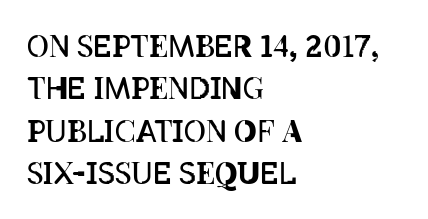
Q: Is the text bold? A: No.
Q: Is the text italic (slanted)? A: No, it is upright.
Q: Is the text underlined? A: No.
Q: How is the paragraph aligned? A: Left-aligned.
Q: Is the spacing between letters normal or unusually wide? A: Normal.
Q: Is the spacing between lines tight, normal or loose? A: Normal.
Q: Width (condensed, normal, or wide)? A: Condensed.
Q: Stroke contrast? A: Low.
Q: x-height? A: Large.
Q: Monospaced? A: No.
